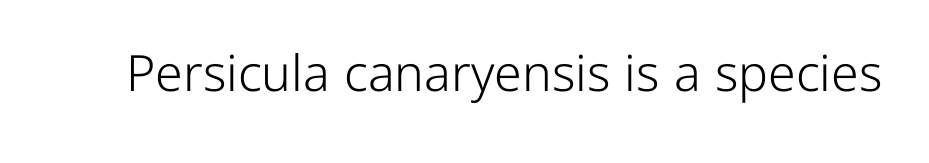
Q: Is the text bold? A: No.
Q: Is the text italic (slanted)? A: No, it is upright.
Q: Is the typeface a serif or a sans-serif typeface? A: Sans-serif.
Q: Is the text underlined? A: No.
Q: Is the spacing between letters normal or unusually wide? A: Normal.
Q: Width (condensed, normal, or wide)? A: Normal.
Q: Stroke contrast? A: Low.
Q: x-height? A: Medium.
Q: Monospaced? A: No.
